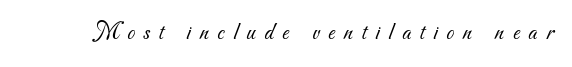
{"bold": "no", "underline": "no", "letter_spacing": "wide", "letter_spacing_em": 0.35, "glyph_px": 25}
